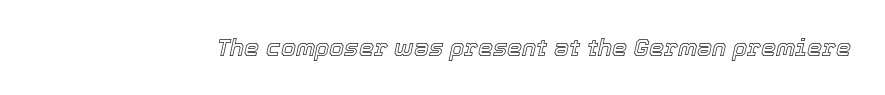
The image shows 24 px text type, italic (leaning right); set normal letter spacing, not underlined.
